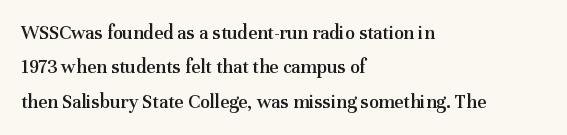
The image shows 20 px text type, upright; set left-aligned, line spacing 1.72x, normal letter spacing, not underlined.
